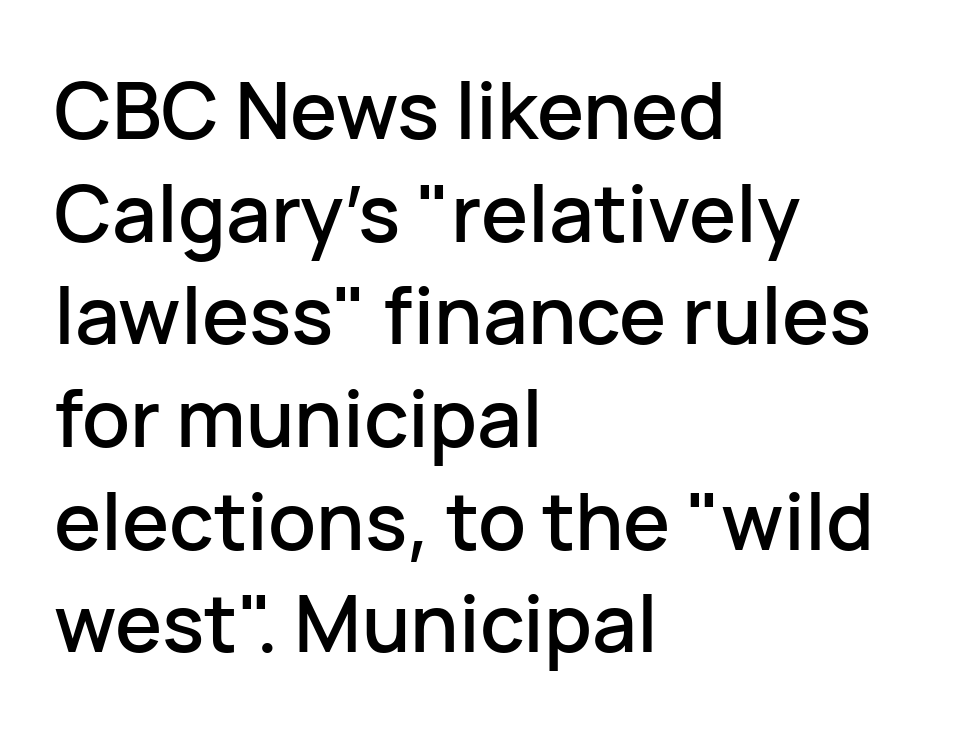
A typesetter would call this zero additional tracking. Font category for this specimen: sans-serif. A classic flush-left, rag-right setting is used for this passage. Anything drawn beneath the words? Only blank space. Character widths vary here, with narrow letters taking less room than wide ones.
